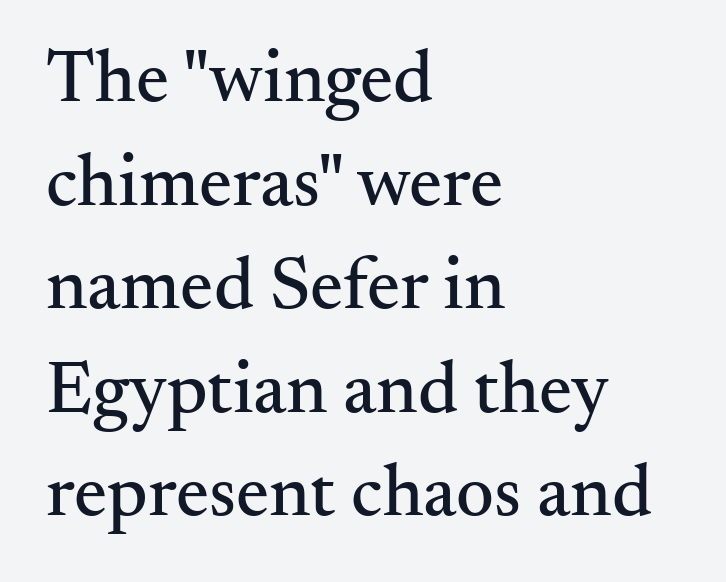
Q: Is the text italic (slanted)? A: No, it is upright.
Q: Is the typeface a serif or a sans-serif typeface? A: Serif.
Q: Is the text underlined? A: No.
Q: How is the paragraph aligned? A: Left-aligned.
Q: Is the spacing between letters normal or unusually wide? A: Normal.
Q: Is the spacing between lines tight, normal or loose? A: Normal.
Q: Width (condensed, normal, or wide)? A: Normal.
Q: Stroke contrast? A: Medium.
Q: x-height? A: Small.
Q: Monospaced? A: No.
